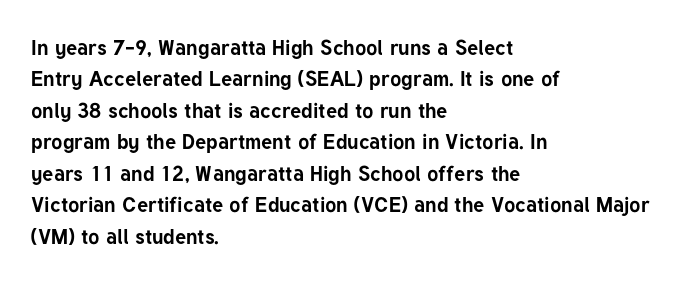
The image shows 21 px bold type, upright; set left-aligned, normal line spacing (1.5x), normal letter spacing, not underlined.
